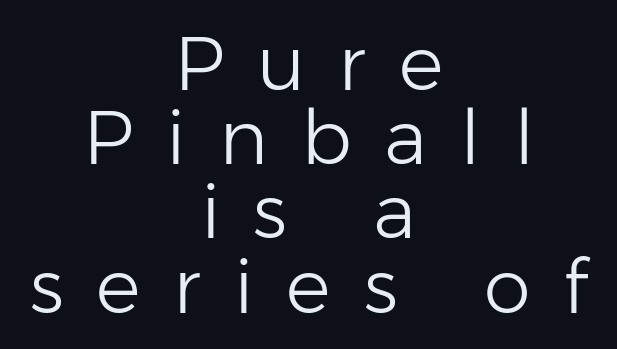
The image shows 75 px light sans-serif type, upright; set centered, tight line spacing (0.99x), unusually wide letter spacing (+0.44 em), not underlined; low stroke contrast and a medium x-height.
